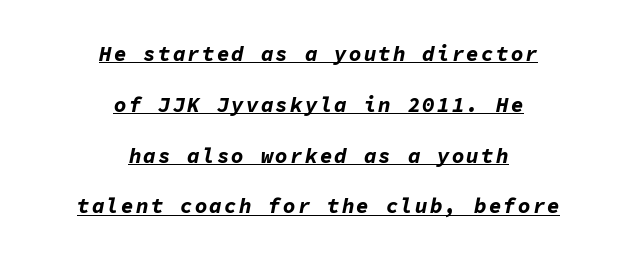
An italicized treatment has been applied to the whole sample. The letters are bold, with thick, heavy strokes. Quick note: underline on. Reading down the column, the eye jumps a long way to each next line.
